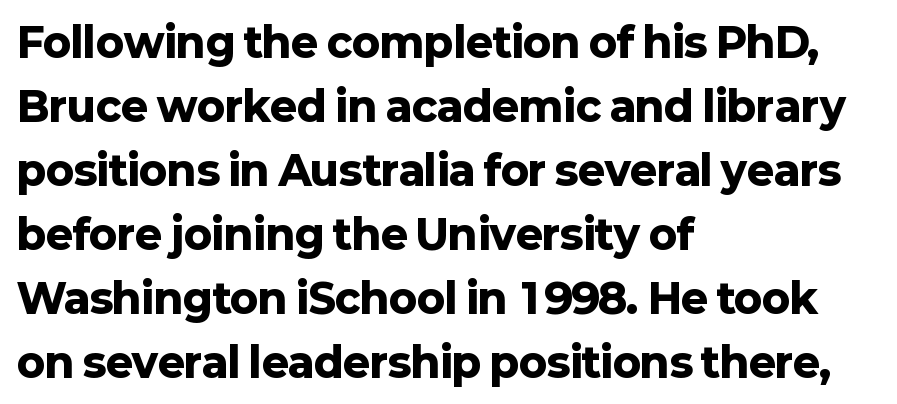
{"serif": "no", "italic": "no", "bold": "yes", "weight": "heavy", "width": "normal", "stroke_contrast": "low", "x_height": "medium", "monospaced": "no", "underline": "no", "align": "left", "line_spacing": "normal", "line_spacing_ratio": 1.56, "letter_spacing": "normal", "letter_spacing_em": 0.0, "glyph_px": 41}
